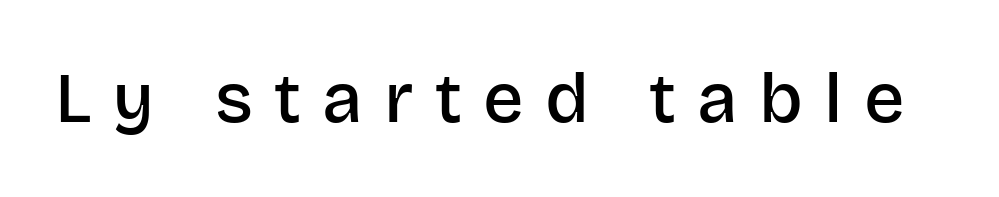
The image shows 71 px semibold sans-serif type, upright; set unusually wide letter spacing (+0.3 em), not underlined; low stroke contrast and a large x-height.
